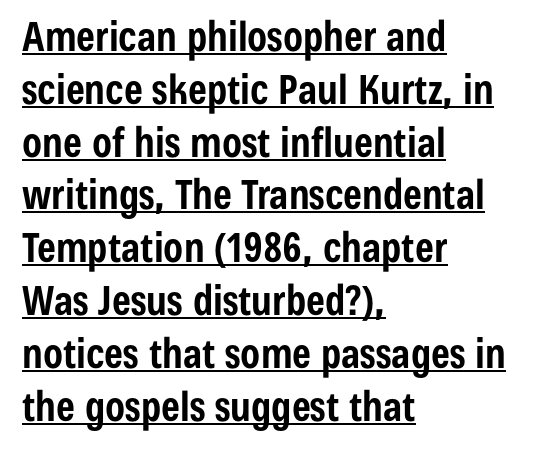
Q: Is the text bold? A: Yes.
Q: Is the text italic (slanted)? A: No, it is upright.
Q: Is the typeface a serif or a sans-serif typeface? A: Sans-serif.
Q: Is the text underlined? A: Yes.
Q: How is the paragraph aligned? A: Left-aligned.
Q: Is the spacing between letters normal or unusually wide? A: Normal.
Q: Is the spacing between lines tight, normal or loose? A: Normal.
Q: Width (condensed, normal, or wide)? A: Condensed.
Q: Stroke contrast? A: Low.
Q: x-height? A: Medium.
Q: Monospaced? A: No.
